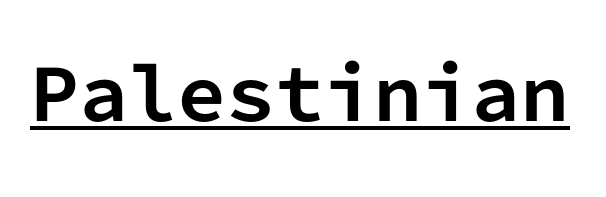
{"serif": "no", "italic": "no", "bold": "yes", "weight": "bold", "width": "normal", "stroke_contrast": "low", "x_height": "medium", "monospaced": "yes", "underline": "yes", "letter_spacing": "normal", "letter_spacing_em": 0.0, "glyph_px": 70}
